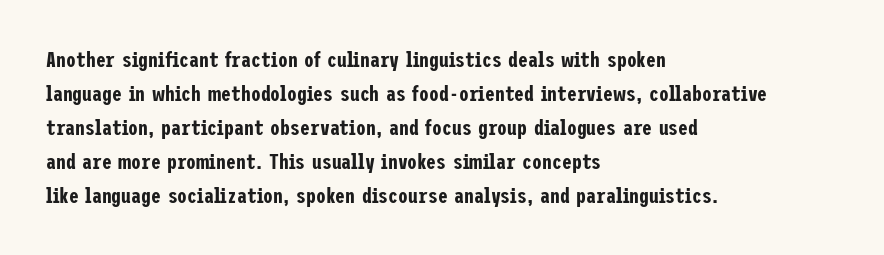
{"italic": "no", "underline": "no", "align": "left", "line_spacing": "normal", "line_spacing_ratio": 1.55, "letter_spacing": "normal", "letter_spacing_em": 0.0, "glyph_px": 22}
